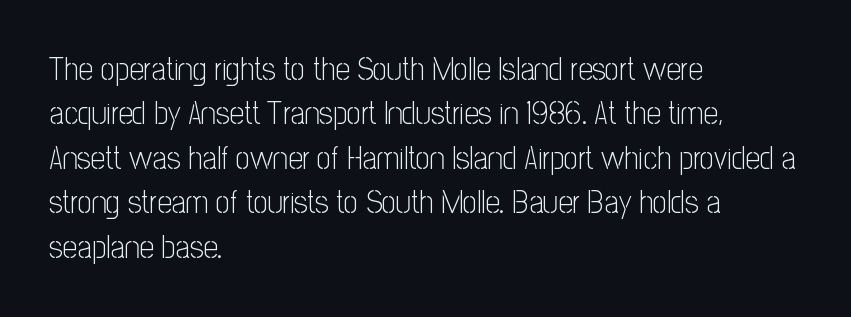
{"serif": "no", "italic": "no", "bold": "no", "weight": "light", "width": "condensed", "stroke_contrast": "low", "x_height": "medium", "monospaced": "no", "underline": "no", "align": "left", "line_spacing": "normal", "line_spacing_ratio": 1.39, "letter_spacing": "normal", "letter_spacing_em": 0.0, "glyph_px": 32}
